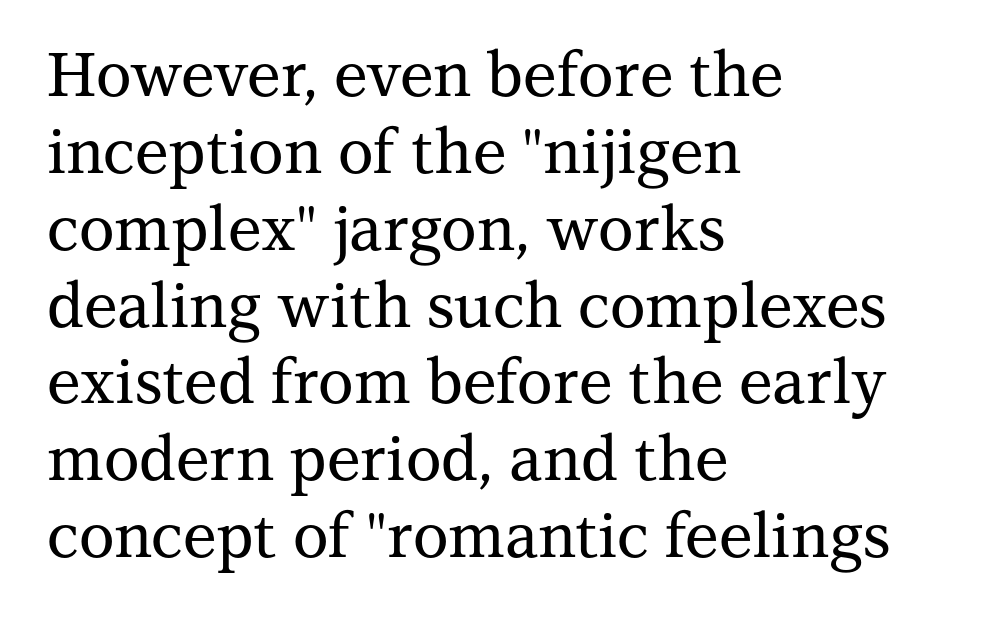
Quick note: not italic, upright. Line beginnings align vertically; line endings do not. Font category for this specimen: serif. A clean baseline with only descenders dipping below it.
